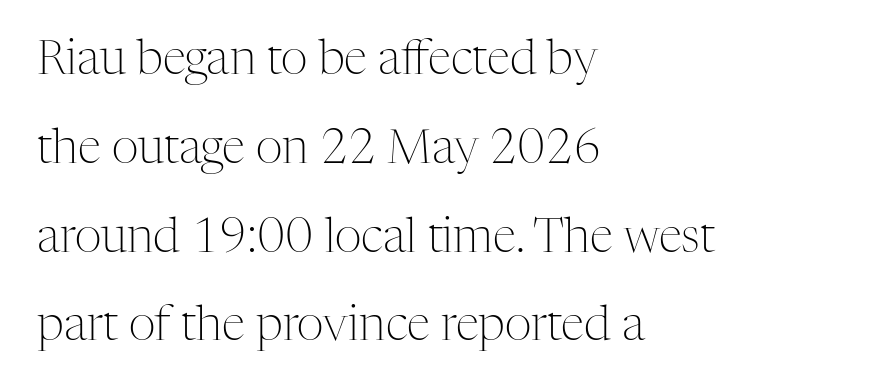
Caption: multi-line text, flush left, ragged right. Note: serifs present on the glyphs. The letters advance in unequal steps, a hallmark of proportional type. The letters sit at their default tracking, neither squeezed nor spread.
